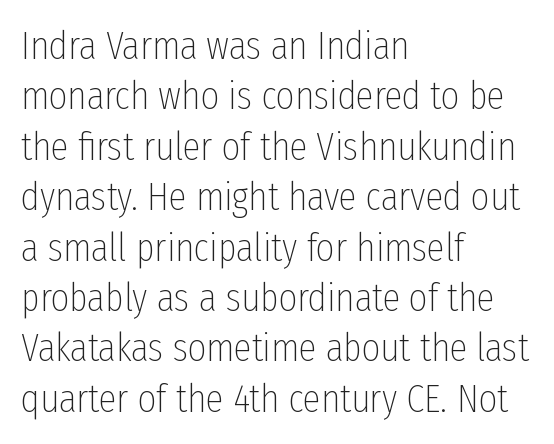
{"serif": "no", "italic": "no", "bold": "no", "weight": "thin", "width": "condensed", "stroke_contrast": "low", "x_height": "medium", "monospaced": "no", "underline": "no", "align": "left", "line_spacing": "normal", "line_spacing_ratio": 1.26, "letter_spacing": "normal", "letter_spacing_em": 0.0, "glyph_px": 40}
